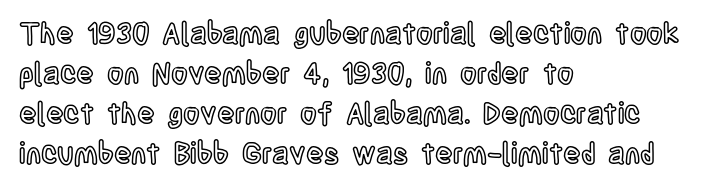
Q: Is the text italic (slanted)? A: No, it is upright.
Q: Is the text underlined? A: No.
Q: How is the paragraph aligned? A: Left-aligned.
Q: Is the spacing between letters normal or unusually wide? A: Normal.
Q: Is the spacing between lines tight, normal or loose? A: Normal.
Q: Width (condensed, normal, or wide)? A: Condensed.
Q: x-height? A: Large.
Q: Monospaced? A: No.
